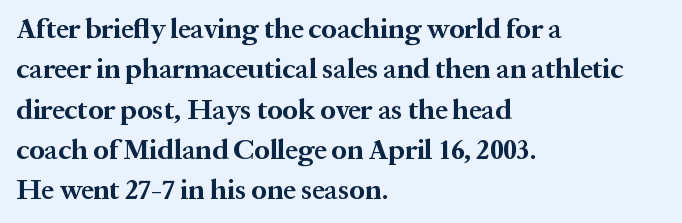
Q: Is the text bold? A: Yes.
Q: Is the text italic (slanted)? A: No, it is upright.
Q: Is the typeface a serif or a sans-serif typeface? A: Serif.
Q: Is the text underlined? A: No.
Q: How is the paragraph aligned? A: Left-aligned.
Q: Is the spacing between letters normal or unusually wide? A: Normal.
Q: Is the spacing between lines tight, normal or loose? A: Normal.
Q: Width (condensed, normal, or wide)? A: Normal.
Q: Stroke contrast? A: Medium.
Q: x-height? A: Medium.
Q: Monospaced? A: No.
